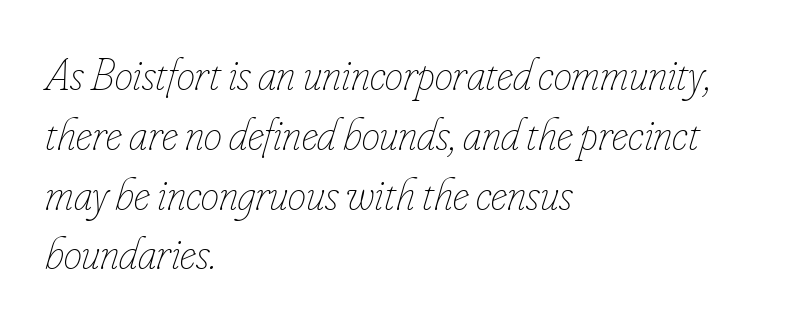
Q: Is the text bold? A: No.
Q: Is the text italic (slanted)? A: Yes, it leans right by about 16 degrees.
Q: Is the text underlined? A: No.
Q: How is the paragraph aligned? A: Left-aligned.
Q: Is the spacing between letters normal or unusually wide? A: Normal.
Q: Is the spacing between lines tight, normal or loose? A: Normal.
Q: Width (condensed, normal, or wide)? A: Condensed.
Q: Stroke contrast? A: Low.
Q: x-height? A: Small.
Q: Monospaced? A: No.
